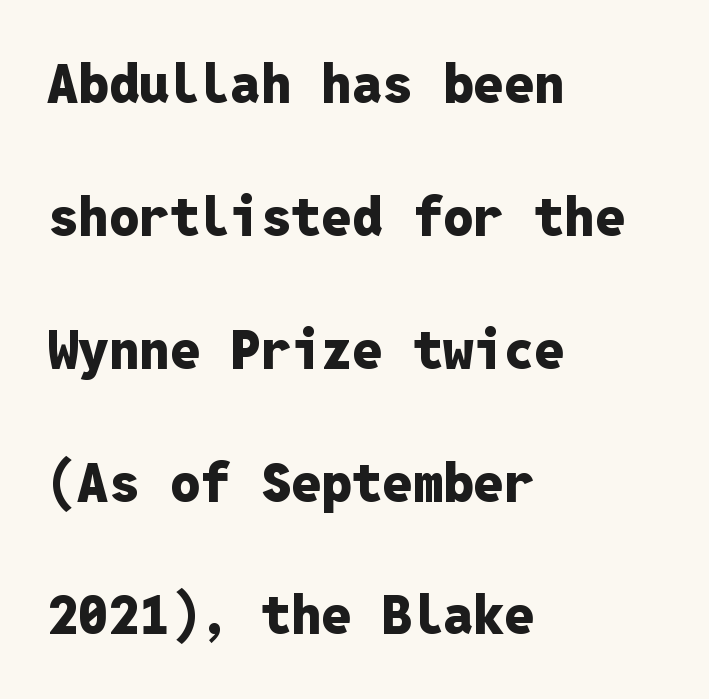
Q: Is the text bold? A: Yes.
Q: Is the text italic (slanted)? A: No, it is upright.
Q: Is the typeface a serif or a sans-serif typeface? A: Sans-serif.
Q: Is the text underlined? A: No.
Q: How is the paragraph aligned? A: Left-aligned.
Q: Is the spacing between letters normal or unusually wide? A: Normal.
Q: Is the spacing between lines tight, normal or loose? A: Loose.
Q: Width (condensed, normal, or wide)? A: Normal.
Q: Stroke contrast? A: Low.
Q: x-height? A: Medium.
Q: Monospaced? A: Yes.
